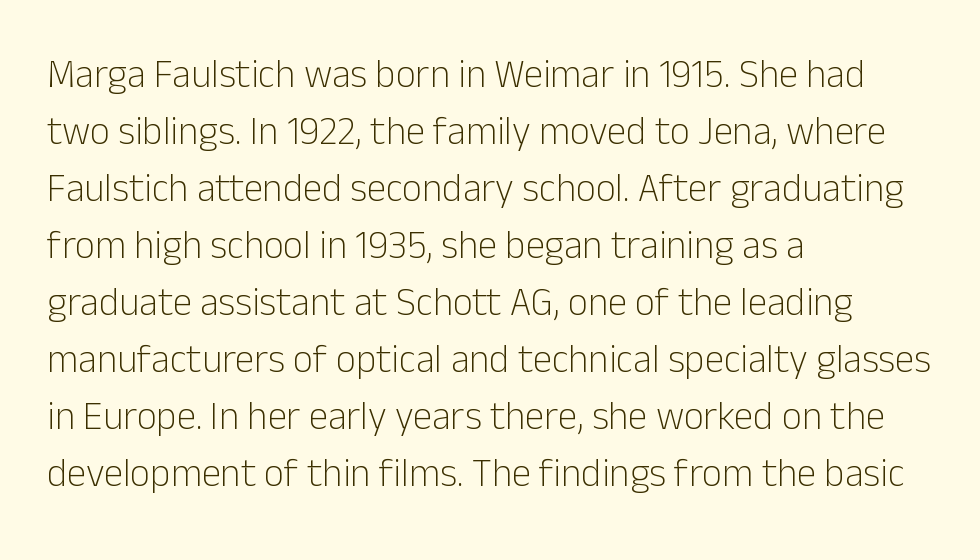
Leftover space on each line is placed entirely after the last word. It's the straight-up-and-down kind of type. How are the letters spaced? Ordinarily, with no added tracking. To sum up the face: it is a sans, with no serifs. Letters rest on an invisible, unmarked baseline.
